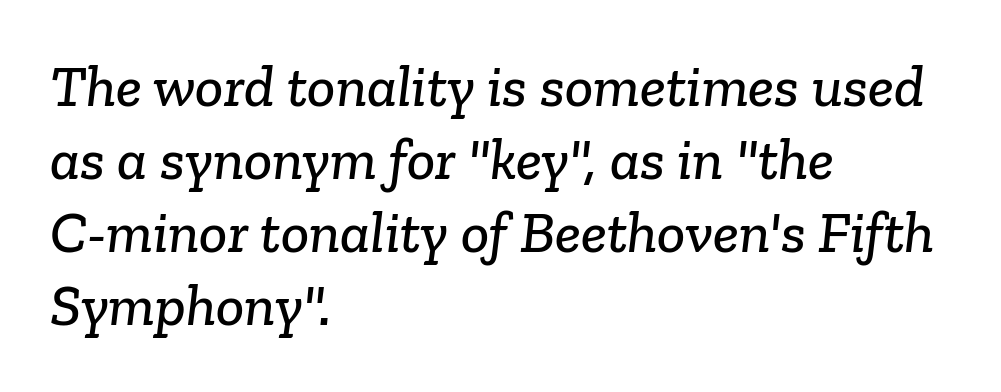
The image shows 59 px serif type; set left-aligned, line spacing 1.24x, normal letter spacing, not underlined; low stroke contrast and a medium x-height.
